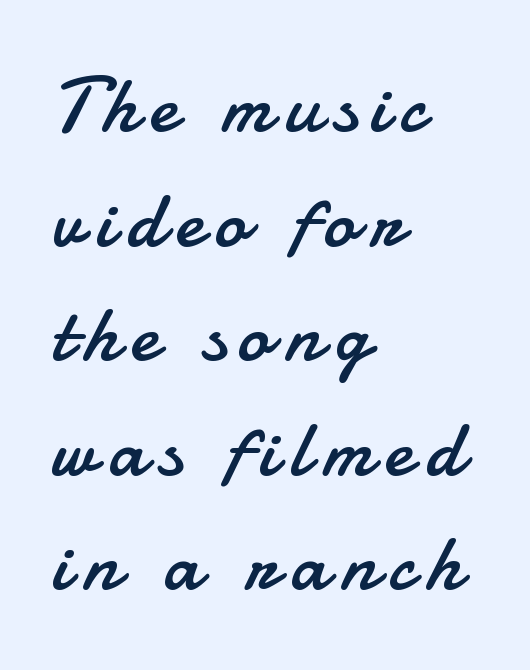
Note the varied advance widths — an 'i' is clearly narrower than an 'm'. Check the space under the baseline: it is left empty. The strokes are not fattened; the text isn't bold.
